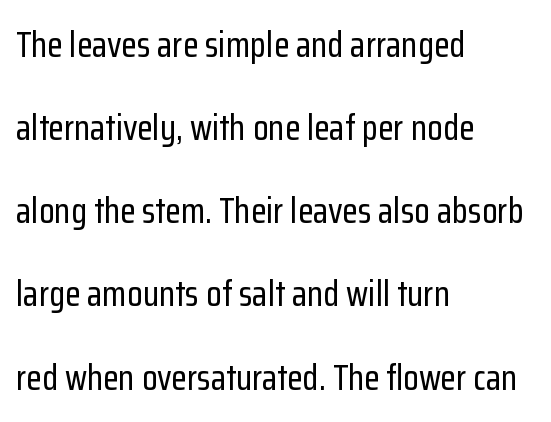
The image shows 36 px condensed sans-serif type, upright; set left-aligned, loose line spacing (2.31x), normal letter spacing, not underlined; low stroke contrast and a medium x-height.
